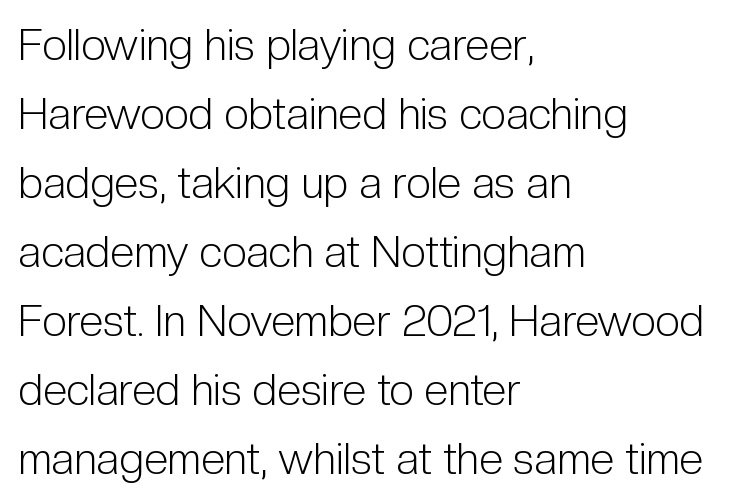
If you measured baseline to baseline, you'd find a middling distance. A classic flush-left, rag-right setting is used for this passage. To sum up the face: it is a sans, with no serifs. Clear beneath every line of the passage. These lines keep a tight, regular rhythm from letter to letter.
